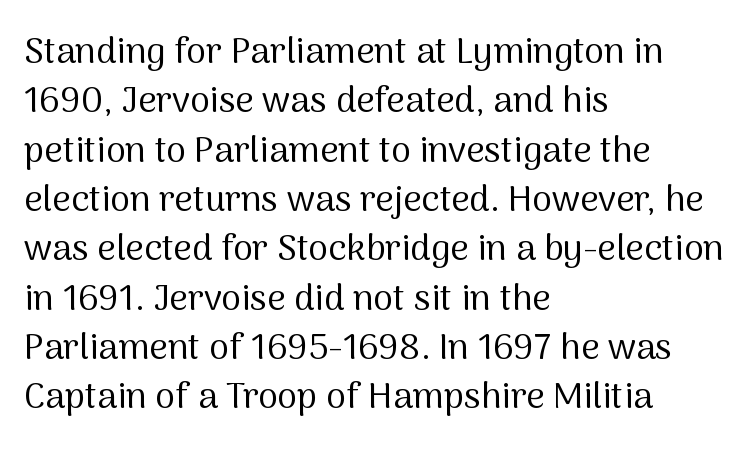
Notice how the passage keeps a crisp vertical edge on the left only. The line-height multiplier appears to be the usual default. Words appear dense and cohesive because spacing is normal. The passage shown is typed in a proportional face where columns would drift.
